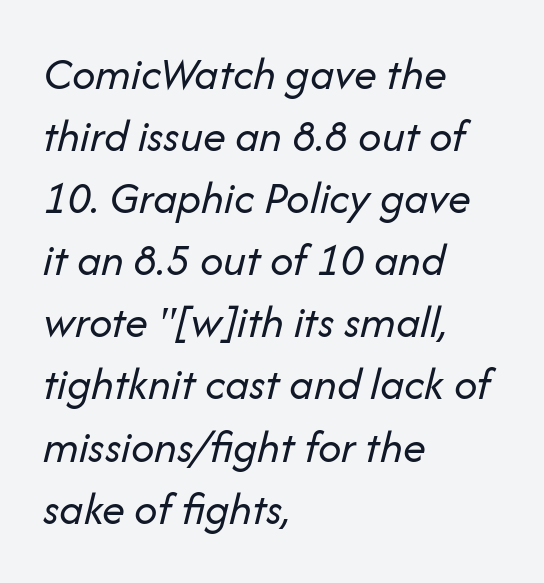
{"italic": "yes", "lean": "right", "slant_degrees": 14, "bold": "no", "weight": "regular", "width": "normal", "stroke_contrast": "low", "x_height": "medium", "monospaced": "no", "underline": "no", "align": "left", "line_spacing": "normal", "line_spacing_ratio": 1.35, "letter_spacing": "normal", "letter_spacing_em": 0.0, "glyph_px": 46}
